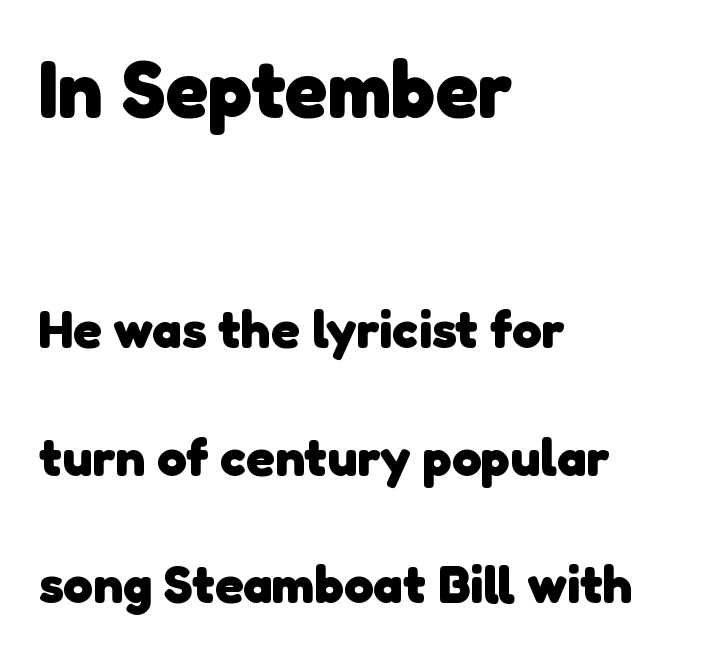
Q: Is the text bold? A: Yes.
Q: Is the typeface a serif or a sans-serif typeface? A: Sans-serif.
Q: Is the text underlined? A: No.
Q: How is the paragraph aligned? A: Left-aligned.
Q: Is the spacing between letters normal or unusually wide? A: Normal.
Q: Is the spacing between lines tight, normal or loose? A: Loose.
Q: Which block of text is set in a larger size, the first (top) or the second (bottom)? A: The first (top) one.
Q: Width (condensed, normal, or wide)? A: Normal.
Q: Stroke contrast? A: Low.
Q: x-height? A: Medium.
Q: Monospaced? A: No.
